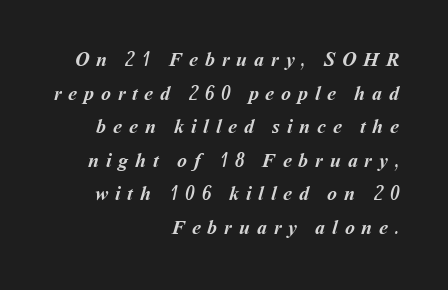
Letter spacing: wide. The letters are bold, with thick, heavy strokes. A normal amount of white space separates one row of letters from the next. Line endings align vertically; line beginnings do not.
